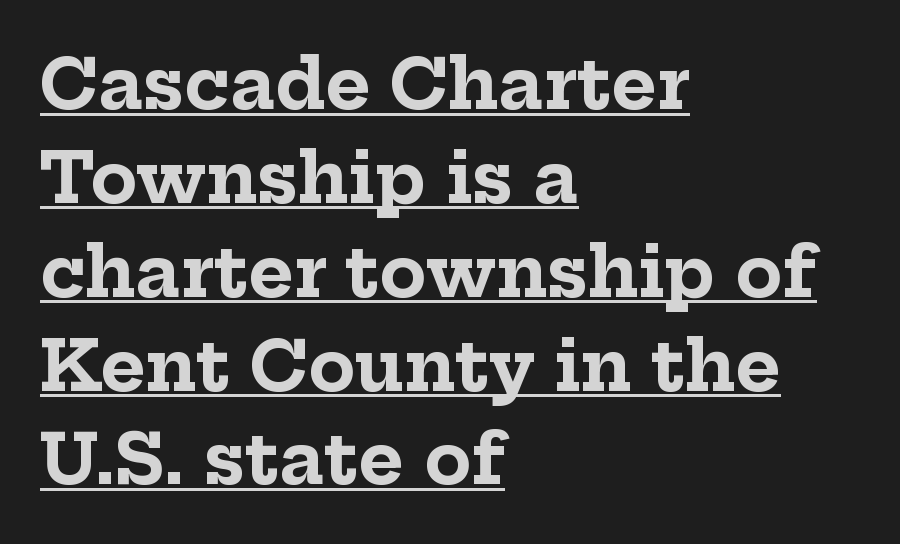
{"serif": "yes", "italic": "no", "bold": "yes", "weight": "bold", "width": "normal", "stroke_contrast": "low", "x_height": "medium", "monospaced": "no", "underline": "yes", "align": "left", "line_spacing": "normal", "line_spacing_ratio": 1.36, "letter_spacing": "normal", "letter_spacing_em": 0.0, "glyph_px": 69}
